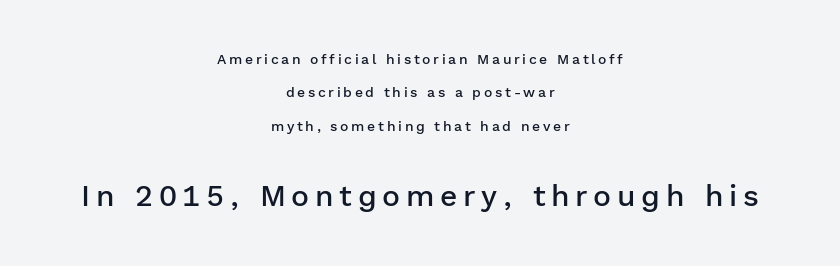
Anything drawn beneath the words? Only blank space. Nope, not italic — everything's standing straight. Spacing verdict: proportional, widths tailored to each character. Bold? Not quite — semibold, heavier than regular but stopping short.
